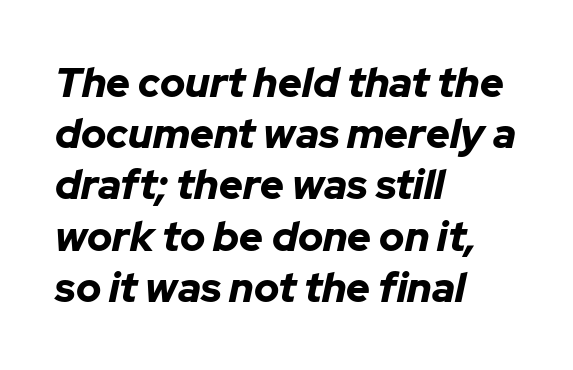
The image shows 41 px bold type, italic (leaning right); set left-aligned, normal line spacing (1.25x), normal letter spacing, not underlined; low stroke contrast and a medium x-height.
